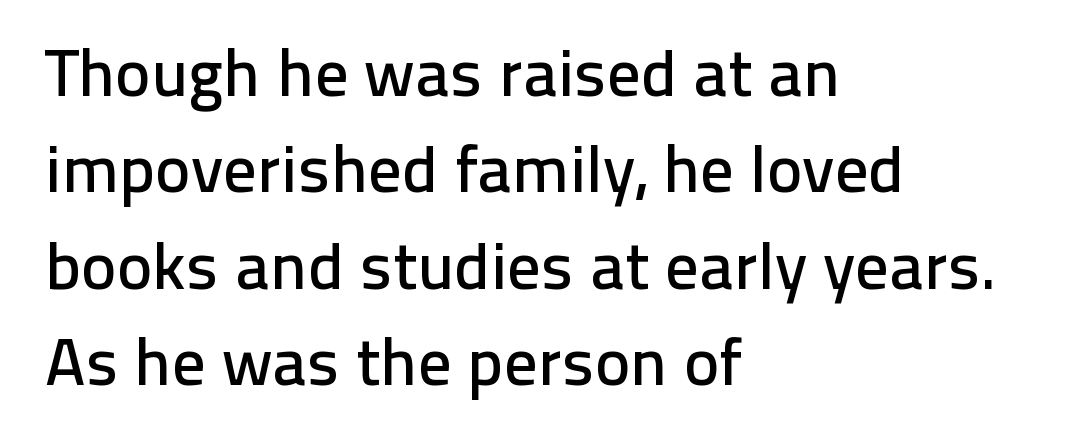
The image shows 67 px sans-serif type, upright; set left-aligned, normal line spacing (1.44x), normal letter spacing, not underlined; low stroke contrast and a medium x-height.
